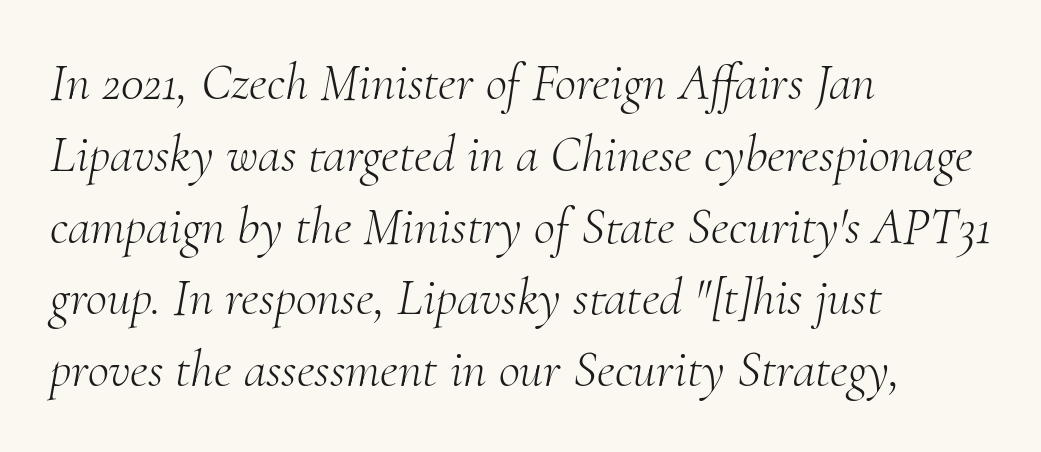
{"serif": "yes", "italic": "yes", "lean": "right", "slant_degrees": 10, "bold": "no", "weight": "light", "width": "normal", "stroke_contrast": "medium", "x_height": "small", "monospaced": "no", "underline": "no", "align": "left", "line_spacing": "normal", "line_spacing_ratio": 1.38, "letter_spacing": "normal", "letter_spacing_em": 0.0, "glyph_px": 52}
